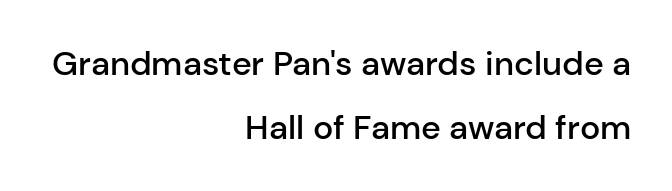
Notice how the passage keeps a crisp vertical edge on the right only. This sample has the flowing, uneven cadence of proportional lettering. The font family rendered here belongs to the sans-serif group. Descenders are the only things crossing below the line. Tracking here is standard; glyphs follow each other at the usual distance. The lettering holds an erect, upright posture throughout.
